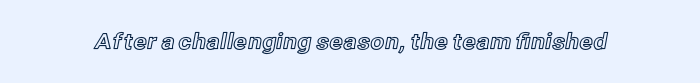
The image shows 22 px text type; set normal letter spacing, not underlined.
